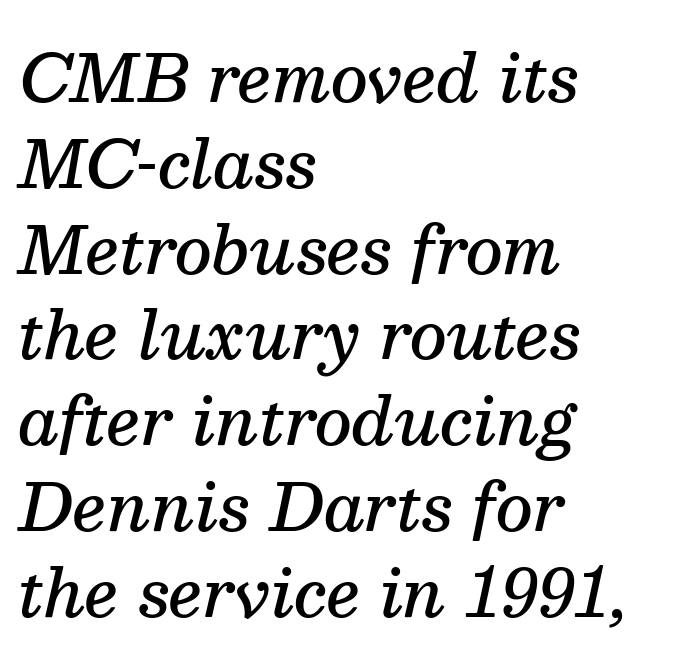
Q: Is the text bold? A: Semi-bold.
Q: Is the text italic (slanted)? A: Yes, it leans right by about 13 degrees.
Q: Is the typeface a serif or a sans-serif typeface? A: Serif.
Q: Is the text underlined? A: No.
Q: How is the paragraph aligned? A: Left-aligned.
Q: Is the spacing between letters normal or unusually wide? A: Normal.
Q: Is the spacing between lines tight, normal or loose? A: Normal.
Q: Width (condensed, normal, or wide)? A: Normal.
Q: Stroke contrast? A: Medium.
Q: x-height? A: Medium.
Q: Monospaced? A: No.
